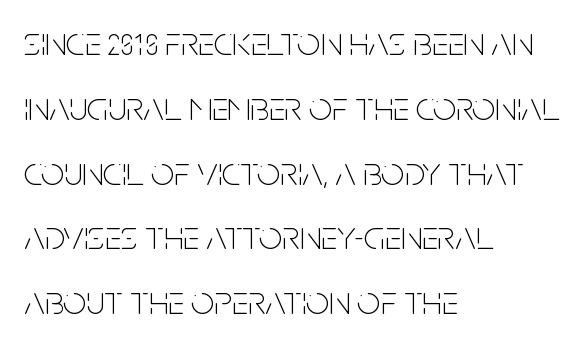
The image shows 41 px thin, condensed sans-serif type, upright; set left-aligned, normal line spacing (1.58x), normal letter spacing, not underlined; low stroke contrast and a large x-height.
